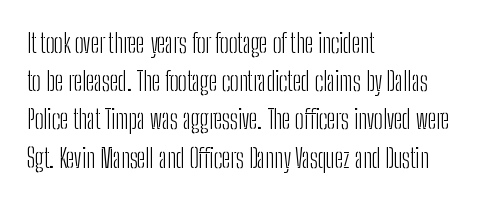
The vertical gap from one line to the next is medium. Quick note: underline off. The characters are drawn with everyday or finer stroke widths. A typesetter would mark this as roman, not italic. Caption: multi-line text, flush left, ragged right.
